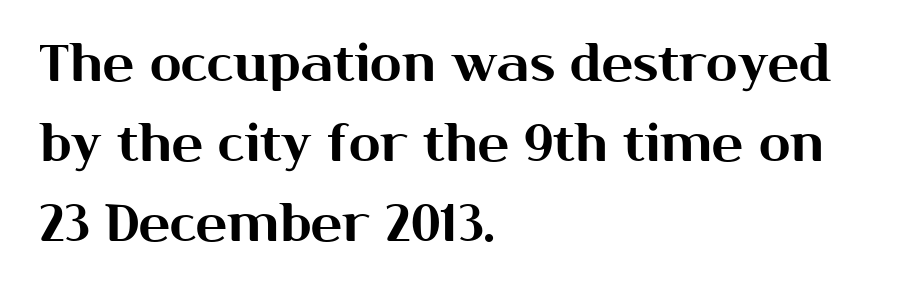
The image shows 52 px sans-serif type, upright; set left-aligned, normal line spacing (1.54x), normal letter spacing, not underlined; medium stroke contrast and a medium x-height.
